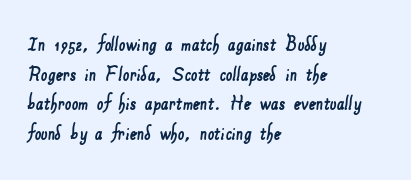
Leading matches the norm, producing a regular column. The passage is arranged the way most books set body copy — flush left. These lines keep a tight, regular rhythm from letter to letter. Underlining? Definitely not there.
